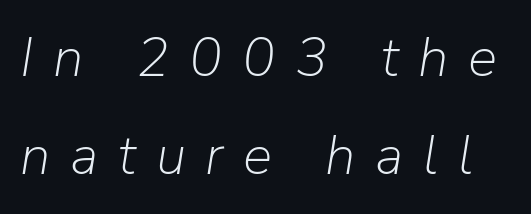
The face used here has a pronounced slope to its letters. Each letter keeps its own natural width here, so spacing adapts to shape. The letterforms stand isolated, each surrounded by extra space. Anything drawn beneath the words? Only blank space.
